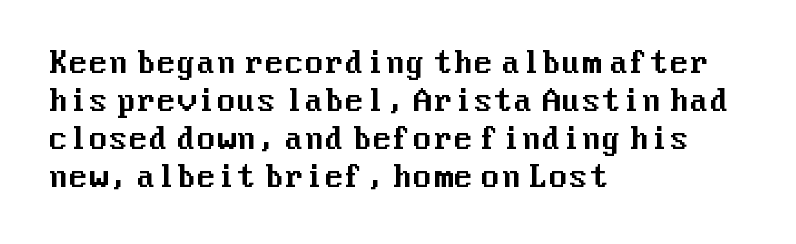
The image shows 29 px sans-serif type, upright; set left-aligned, normal line spacing (1.31x), normal letter spacing, not underlined; medium stroke contrast and a medium x-height.
